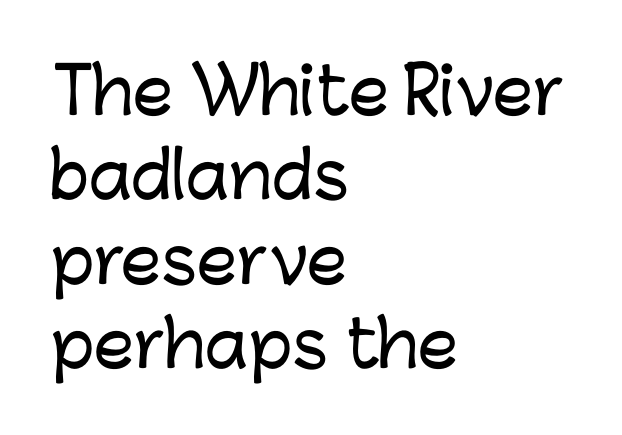
The image shows 64 px sans-serif type, upright; set left-aligned, normal line spacing (1.32x), normal letter spacing, not underlined; low stroke contrast and a medium x-height.
